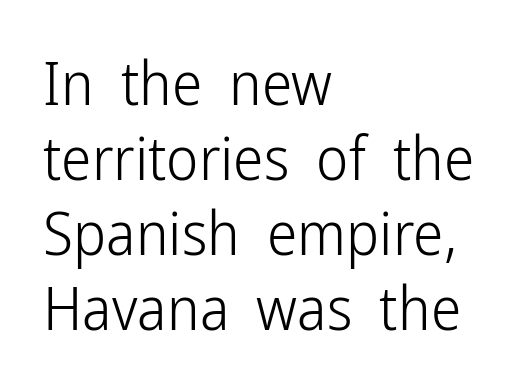
The image shows 61 px light, condensed sans-serif type, upright; set left-aligned, line spacing 1.23x, normal letter spacing, not underlined; low stroke contrast and a medium x-height.
